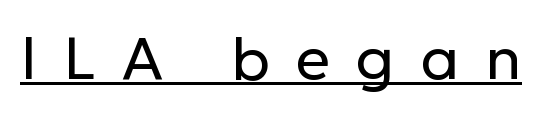
Tall strokes in this sample are plumb rather than angled. Here the designer chose a conventional face with non-uniform glyph widths. The letters carry no serifs — their stems end cleanly without finishing strokes. Caption: face not bold, strokes unweighted. Descenders here cross a horizontal rule under the line.
